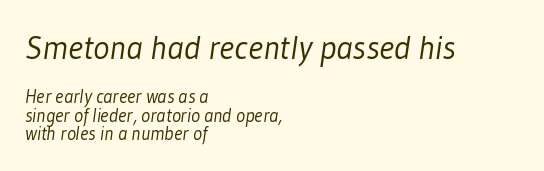
The image shows 34 px light, condensed sans-serif type; set left-aligned, tight line spacing (0.95x), normal letter spacing, not underlined; the first (top) block is 1.79x larger; low stroke contrast and a medium x-height.
